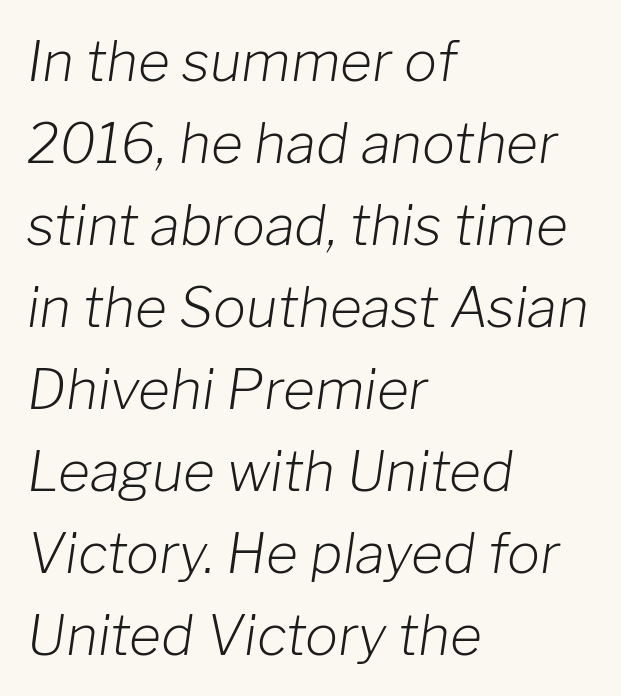
The image shows 55 px light type, italic (leaning right); set left-aligned, normal line spacing (1.49x), normal letter spacing, not underlined; low stroke contrast and a medium x-height.
